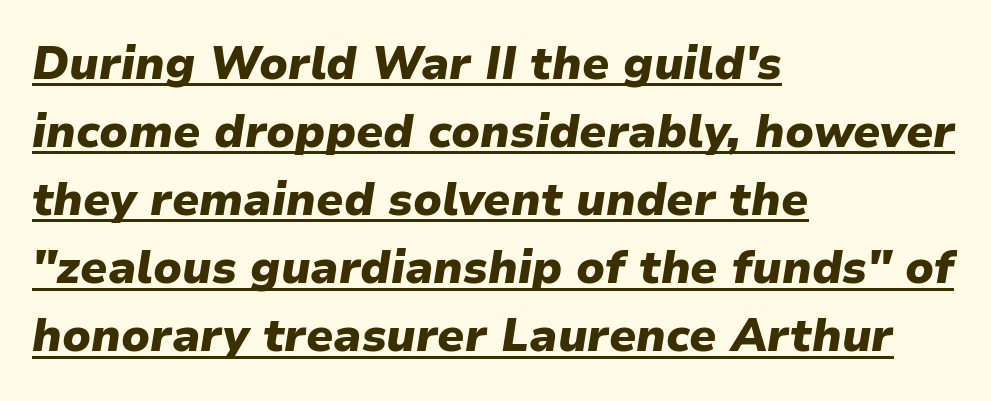
Q: Is the text bold? A: Yes.
Q: Is the text italic (slanted)? A: Yes, it leans right by about 9 degrees.
Q: Is the text underlined? A: Yes.
Q: How is the paragraph aligned? A: Left-aligned.
Q: Is the spacing between letters normal or unusually wide? A: Normal.
Q: Is the spacing between lines tight, normal or loose? A: Normal.
Q: Width (condensed, normal, or wide)? A: Normal.
Q: Stroke contrast? A: Low.
Q: x-height? A: Medium.
Q: Monospaced? A: No.
